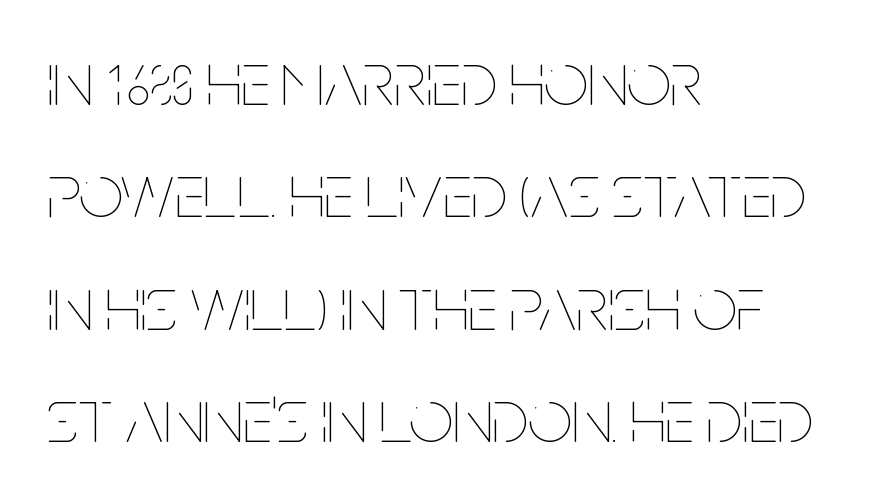
Italic: no, the glyphs are upright roman. Layout note: lines flush left. Here the glyphs are tracked normally, forming tight word shapes. This sample keeps an unexceptional amount of space between lines.
